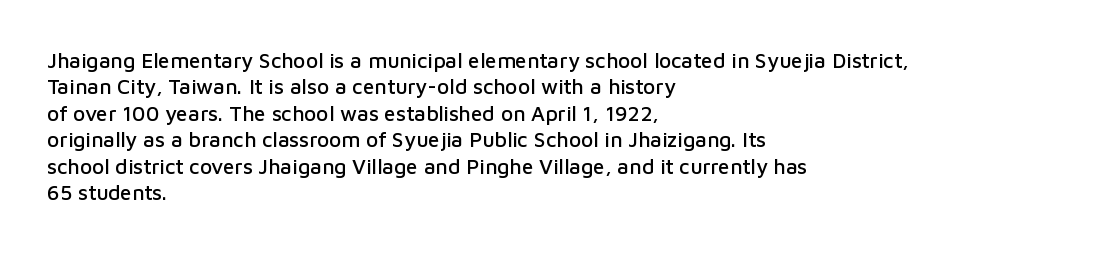
{"italic": "no", "underline": "no", "align": "left", "line_spacing": "normal", "line_spacing_ratio": 1.26, "letter_spacing": "normal", "letter_spacing_em": 0.0, "glyph_px": 21}
